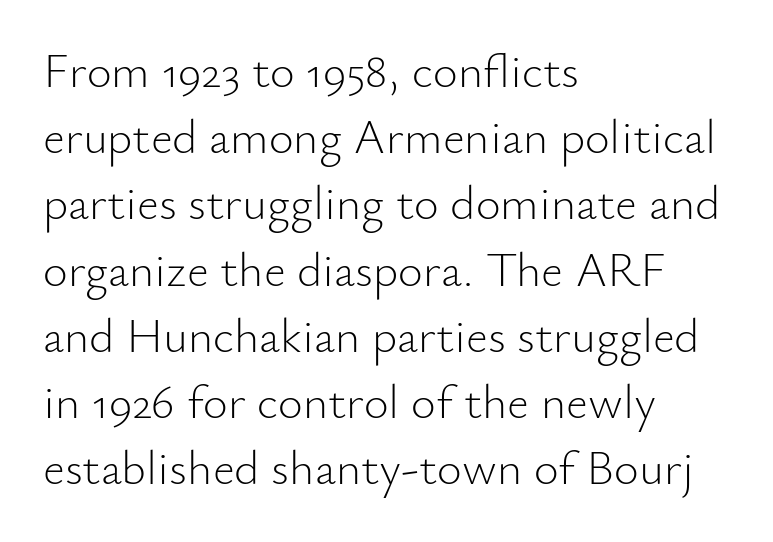
Q: Is the text bold? A: No.
Q: Is the text italic (slanted)? A: No, it is upright.
Q: Is the typeface a serif or a sans-serif typeface? A: Sans-serif.
Q: Is the text underlined? A: No.
Q: How is the paragraph aligned? A: Left-aligned.
Q: Is the spacing between letters normal or unusually wide? A: Normal.
Q: Is the spacing between lines tight, normal or loose? A: Normal.
Q: Width (condensed, normal, or wide)? A: Normal.
Q: Stroke contrast? A: Low.
Q: x-height? A: Small.
Q: Monospaced? A: No.
